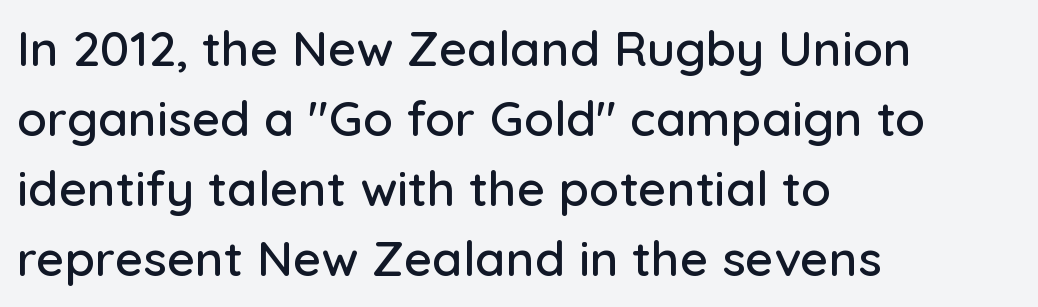
A typesetter would call this leading conventional body-copy spacing. The font's upright variant was chosen for this text. The letters advance in unequal steps, a hallmark of proportional type. Is the block centered? No — it sits flush against the left margin. No extra tracking has been applied to these lines. The gap between lines stays unmarked.
